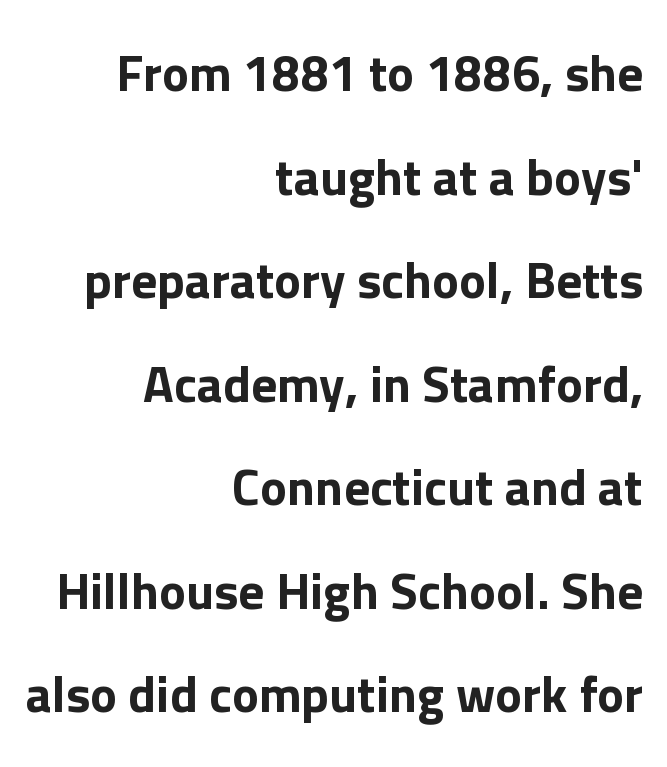
Q: Is the text italic (slanted)? A: No, it is upright.
Q: Is the typeface a serif or a sans-serif typeface? A: Sans-serif.
Q: Is the text underlined? A: No.
Q: How is the paragraph aligned? A: Right-aligned.
Q: Is the spacing between letters normal or unusually wide? A: Normal.
Q: Is the spacing between lines tight, normal or loose? A: Loose.
Q: Width (condensed, normal, or wide)? A: Normal.
Q: Stroke contrast? A: Low.
Q: x-height? A: Medium.
Q: Monospaced? A: No.
